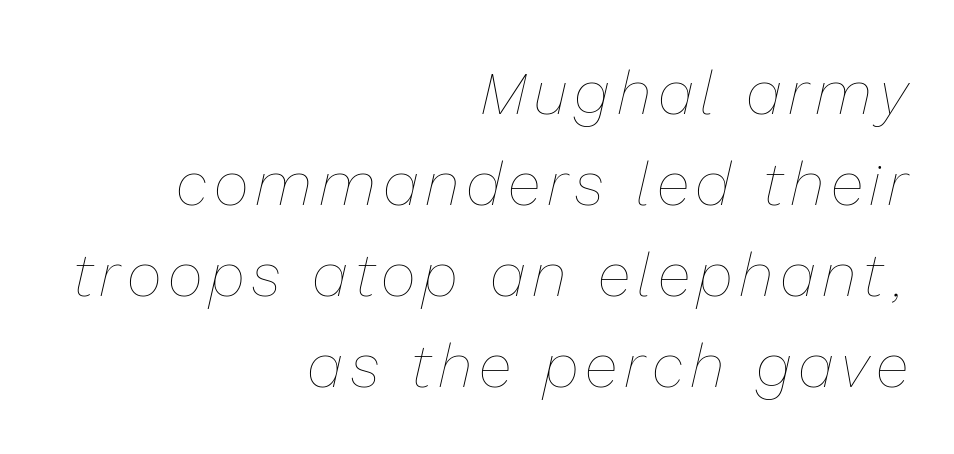
The image shows 61 px thin type, italic (leaning right); set right-aligned, normal line spacing (1.49x), not underlined; low stroke contrast and a medium x-height.
